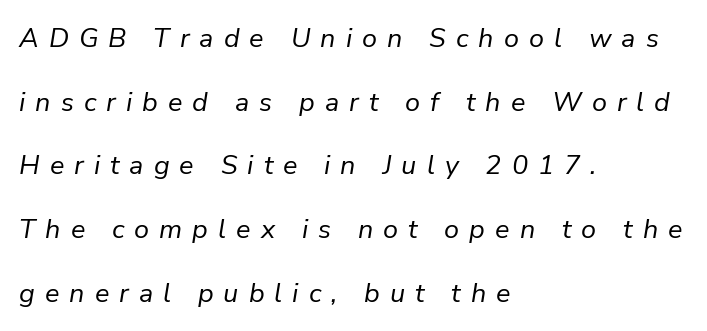
Q: Is the text bold? A: No.
Q: Is the text italic (slanted)? A: Yes, it leans right by about 9 degrees.
Q: Is the text underlined? A: No.
Q: How is the paragraph aligned? A: Left-aligned.
Q: Is the spacing between letters normal or unusually wide? A: Unusually wide.
Q: Is the spacing between lines tight, normal or loose? A: Loose.
